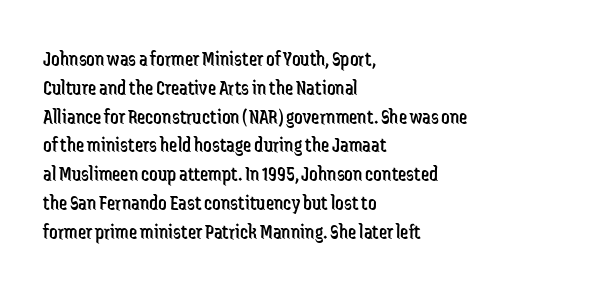
{"italic": "no", "bold": "no", "underline": "no", "align": "left", "line_spacing": "normal", "line_spacing_ratio": 1.37, "letter_spacing": "normal", "letter_spacing_em": 0.0, "glyph_px": 21}
